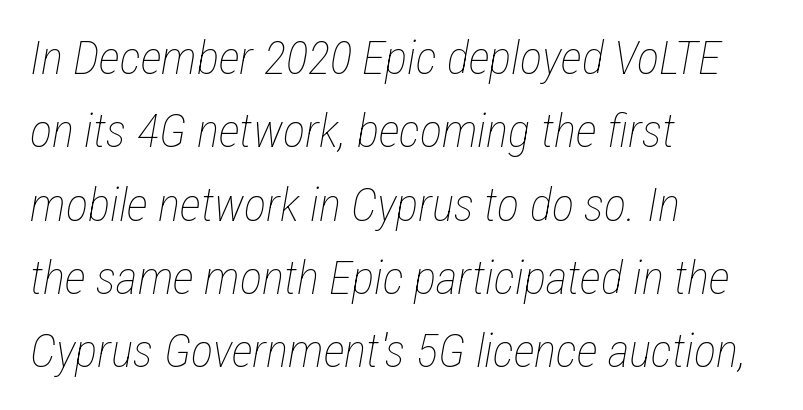
Honestly, the letter spacing is just normal — you wouldn't notice it. Does the lettering tilt? It does — this is italic. Proportional: the letters do not fall into vertical columns. No chunkiness to these letters — they're not bold. The lines sit at an ordinary, default distance from one another. The lines in this sample share a left origin and differ only in where they stop.
